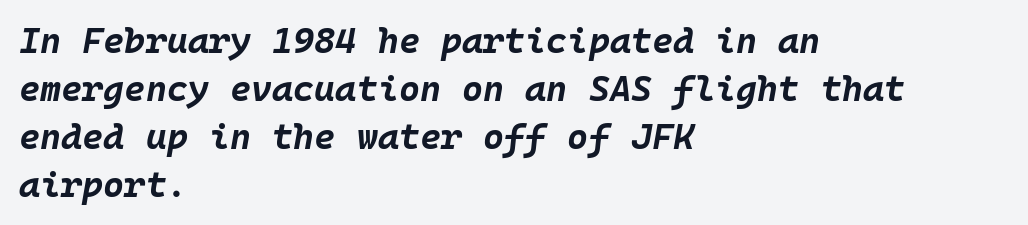
The image shows 36 px bold type, italic (leaning right), monospaced; set left-aligned, normal line spacing (1.33x), normal letter spacing, not underlined; low stroke contrast and a large x-height.
